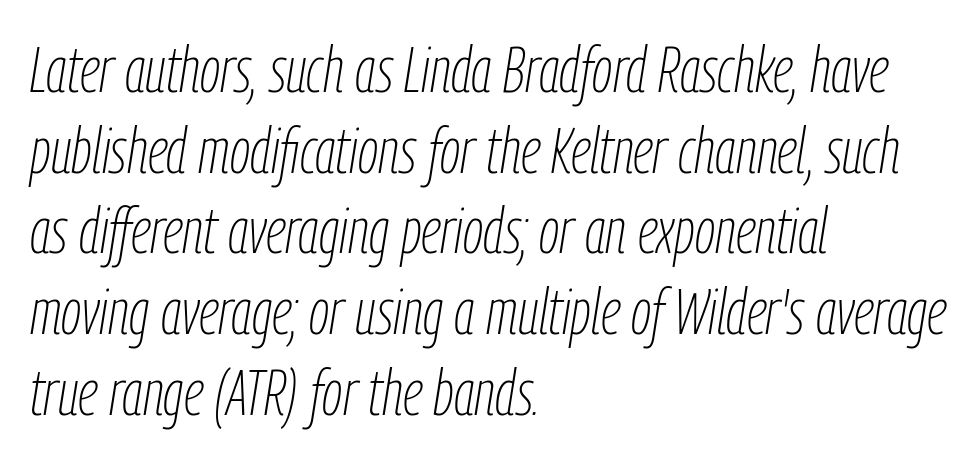
{"italic": "yes", "lean": "right", "slant_degrees": 9, "bold": "no", "weight": "thin", "width": "condensed", "stroke_contrast": "low", "x_height": "medium", "monospaced": "no", "underline": "no", "align": "left", "line_spacing": "normal", "line_spacing_ratio": 1.26, "letter_spacing": "normal", "letter_spacing_em": 0.0, "glyph_px": 64}
